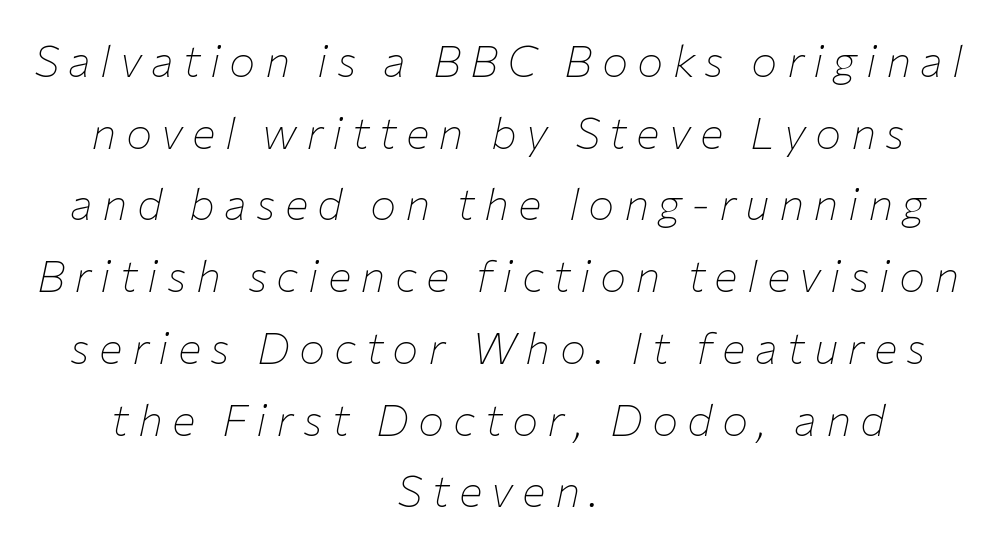
The image shows 44 px thin type, italic (leaning right); set centered, normal line spacing (1.63x), unusually wide letter spacing (+0.21 em), not underlined; low stroke contrast and a medium x-height.
